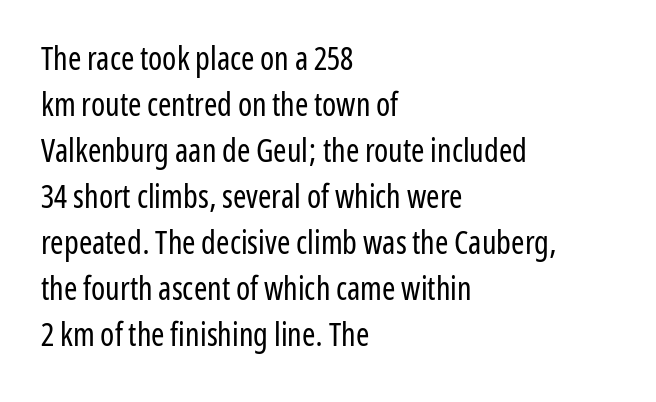
Q: Is the text bold? A: No.
Q: Is the text italic (slanted)? A: No, it is upright.
Q: Is the typeface a serif or a sans-serif typeface? A: Sans-serif.
Q: Is the text underlined? A: No.
Q: How is the paragraph aligned? A: Left-aligned.
Q: Is the spacing between letters normal or unusually wide? A: Normal.
Q: Is the spacing between lines tight, normal or loose? A: Normal.
Q: Width (condensed, normal, or wide)? A: Condensed.
Q: Stroke contrast? A: Low.
Q: x-height? A: Medium.
Q: Monospaced? A: No.
